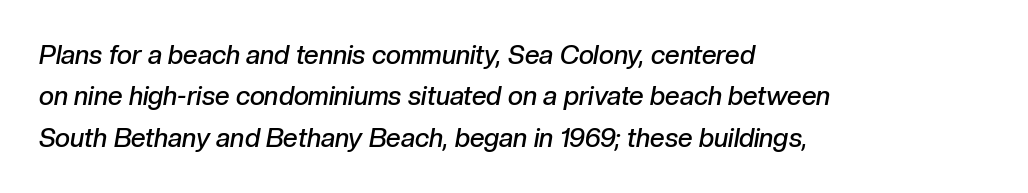
The image shows 26 px text type, italic (leaning right); set left-aligned, normal line spacing (1.59x), normal letter spacing, not underlined.
